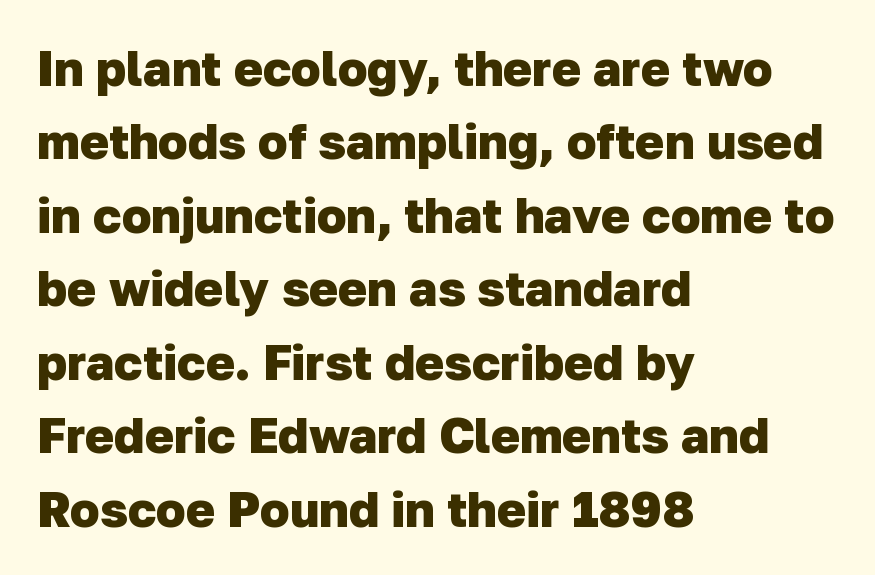
Classification — sans serif. Type without underlining. The rendering keeps characters at their native spacing. The font is running at its bold setting. Varying glyph widths throughout — classic text-font behaviour. Whoever set this chose a conventional vertical rhythm.
